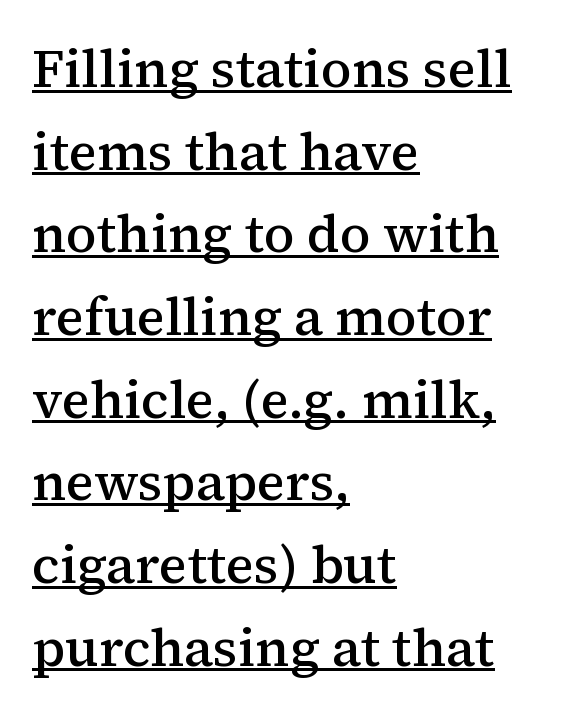
Q: Is the text bold? A: Semi-bold.
Q: Is the text italic (slanted)? A: No, it is upright.
Q: Is the typeface a serif or a sans-serif typeface? A: Serif.
Q: Is the text underlined? A: Yes.
Q: How is the paragraph aligned? A: Left-aligned.
Q: Is the spacing between letters normal or unusually wide? A: Normal.
Q: Is the spacing between lines tight, normal or loose? A: Normal.
Q: Width (condensed, normal, or wide)? A: Normal.
Q: Stroke contrast? A: Medium.
Q: x-height? A: Medium.
Q: Monospaced? A: No.
